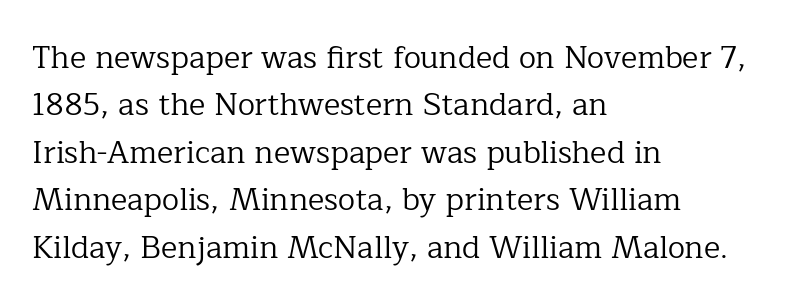
{"serif": "yes", "italic": "no", "bold": "no", "weight": "regular", "width": "normal", "stroke_contrast": "low", "x_height": "medium", "monospaced": "no", "underline": "no", "align": "left", "line_spacing": "normal", "line_spacing_ratio": 1.53, "letter_spacing": "normal", "letter_spacing_em": 0.0, "glyph_px": 31}
